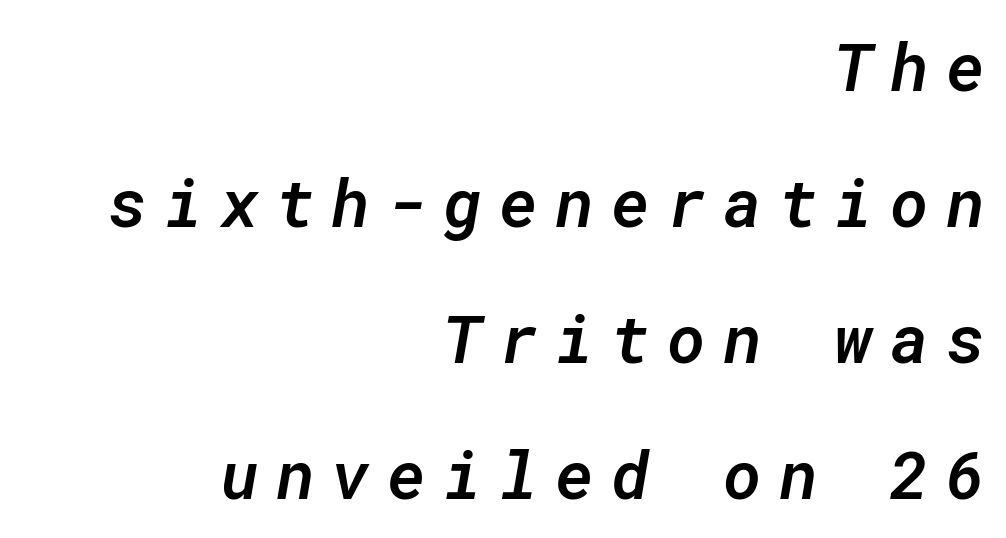
These words are printed semibold, heavier than regular yet not bold. This is oblique type, the kind used for emphasis or titles. Spacing between characters has been opened up far beyond the box default. A student would call this right alignment; a typographer would say flush right, rag left.
